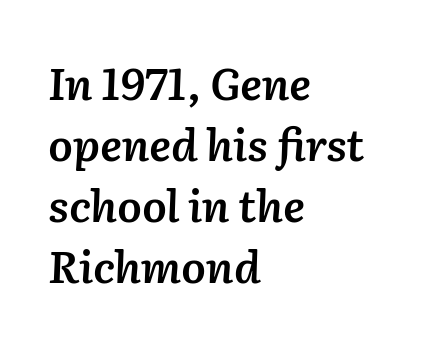
The image shows 44 px semibold type, italic (leaning right); set left-aligned, normal line spacing (1.39x), normal letter spacing, not underlined; low stroke contrast and a medium x-height.
